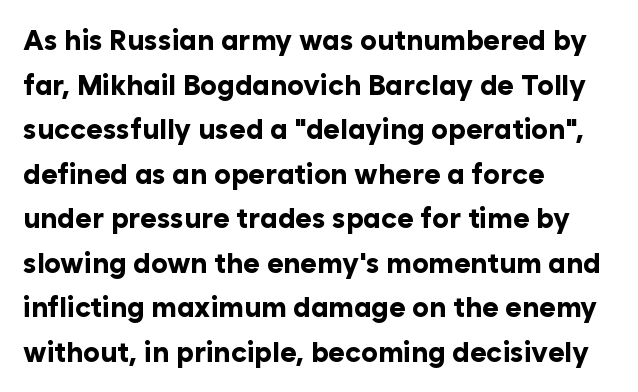
Here the glyphs are tracked normally, forming tight word shapes. On the weight axis this lands at bold, roughly 700. The type sits square on the baseline with zero lean. This rendering employs a face without finishing strokes, i.e., a sans-serif. Note the varied advance widths — an 'i' is clearly narrower than an 'm'. Baseline-to-baseline distance is the conventional proportion of letter height.
